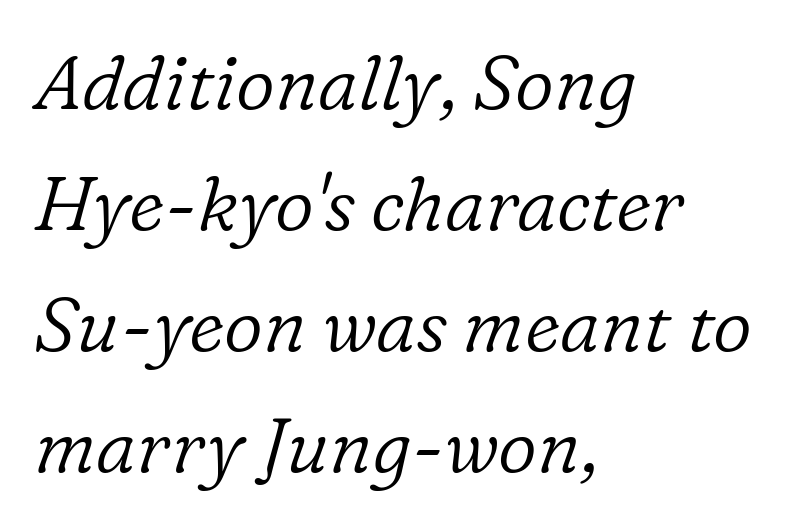
Q: Is the text bold? A: No.
Q: Is the text italic (slanted)? A: Yes, it leans right by about 16 degrees.
Q: Is the typeface a serif or a sans-serif typeface? A: Serif.
Q: Is the text underlined? A: No.
Q: How is the paragraph aligned? A: Left-aligned.
Q: Is the spacing between letters normal or unusually wide? A: Normal.
Q: Is the spacing between lines tight, normal or loose? A: Normal.
Q: Width (condensed, normal, or wide)? A: Normal.
Q: Stroke contrast? A: Low.
Q: x-height? A: Medium.
Q: Monospaced? A: No.
